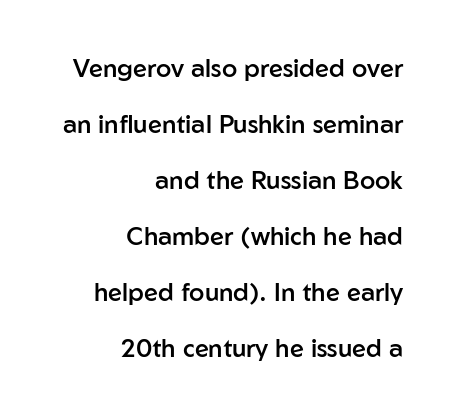
Q: Is the text bold? A: Semi-bold.
Q: Is the text italic (slanted)? A: No, it is upright.
Q: Is the text underlined? A: No.
Q: How is the paragraph aligned? A: Right-aligned.
Q: Is the spacing between letters normal or unusually wide? A: Normal.
Q: Is the spacing between lines tight, normal or loose? A: Loose.
